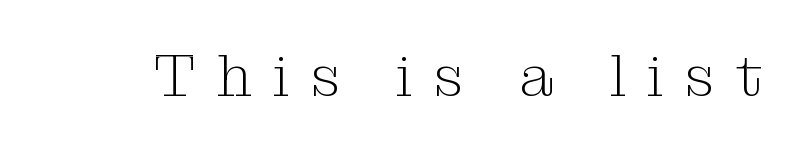
{"serif": "yes", "italic": "no", "bold": "no", "weight": "light", "width": "normal", "stroke_contrast": "medium", "x_height": "medium", "monospaced": "no", "underline": "no", "letter_spacing": "wide", "letter_spacing_em": 0.36, "glyph_px": 59}
